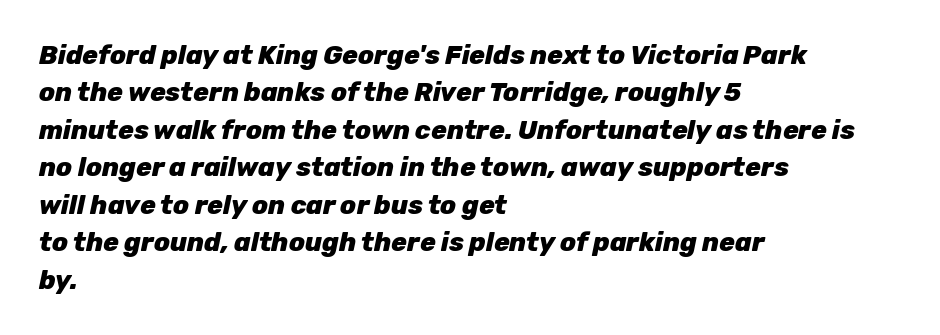
{"italic": "yes", "lean": "right", "slant_degrees": 12, "bold": "yes", "underline": "no", "align": "left", "line_spacing": "normal", "line_spacing_ratio": 1.44, "letter_spacing": "normal", "letter_spacing_em": 0.0, "glyph_px": 26}
